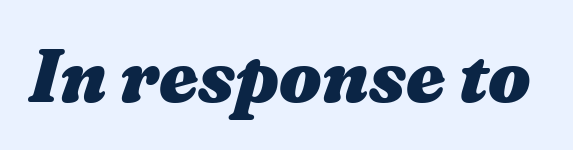
The image shows 75 px heavy type, italic (leaning right); set normal letter spacing, not underlined; medium stroke contrast and a medium x-height.
